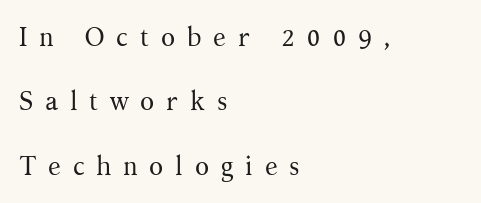
Q: Is the text bold? A: No.
Q: Is the text italic (slanted)? A: No, it is upright.
Q: Is the text underlined? A: No.
Q: How is the paragraph aligned? A: Left-aligned.
Q: Is the spacing between letters normal or unusually wide? A: Unusually wide.
Q: Is the spacing between lines tight, normal or loose? A: Loose.
